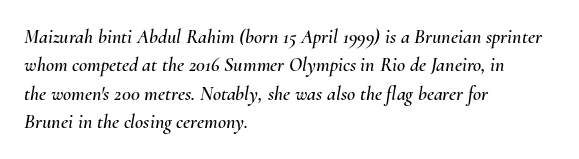
The strip under each line holds only bare page. The passage is arranged the way most books set body copy — flush left. Caption: standard tracking, unaltered. Normally led — the rows are evenly, conventionally spaced. These lines were composed using italics.
